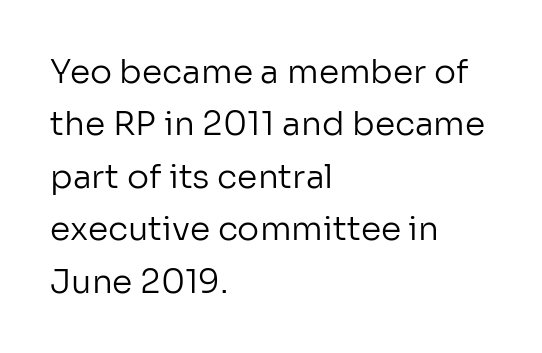
{"serif": "no", "italic": "no", "bold": "no", "weight": "regular", "width": "normal", "stroke_contrast": "low", "x_height": "medium", "monospaced": "no", "underline": "no", "align": "left", "line_spacing": "normal", "line_spacing_ratio": 1.59, "letter_spacing": "normal", "letter_spacing_em": 0.0, "glyph_px": 33}
